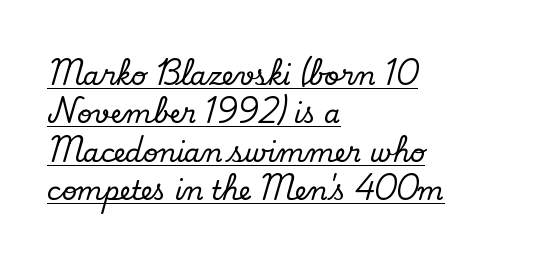
{"underline": "yes", "align": "left", "line_spacing": "normal", "line_spacing_ratio": 1.48, "letter_spacing": "normal", "letter_spacing_em": 0.0, "glyph_px": 26}
